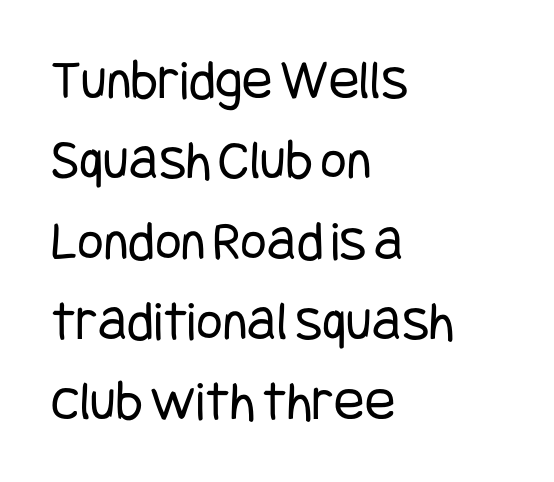
{"serif": "no", "italic": "no", "bold": "no", "weight": "regular", "width": "condensed", "stroke_contrast": "low", "x_height": "large", "underline": "no", "align": "left", "line_spacing": "normal", "line_spacing_ratio": 1.41, "letter_spacing": "normal", "letter_spacing_em": 0.0, "glyph_px": 57}
